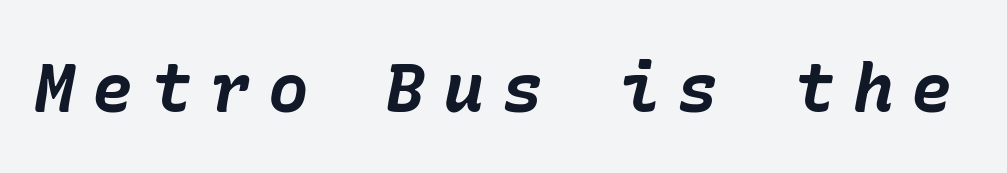
The image shows 68 px bold type, italic (leaning right); set unusually wide letter spacing (+0.26 em), not underlined; low stroke contrast and a medium x-height.
